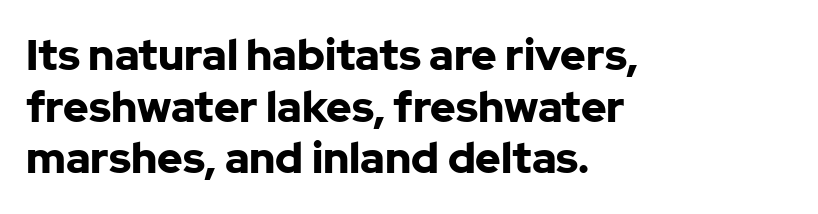
The designer went with a sans here, leaving each stem footless. Each word holds together tightly as a unit, with standard inter-letter gaps. These lines carry a lot of weight — the face is fully bold. The specimen omits any rule beneath the text block's lines.
